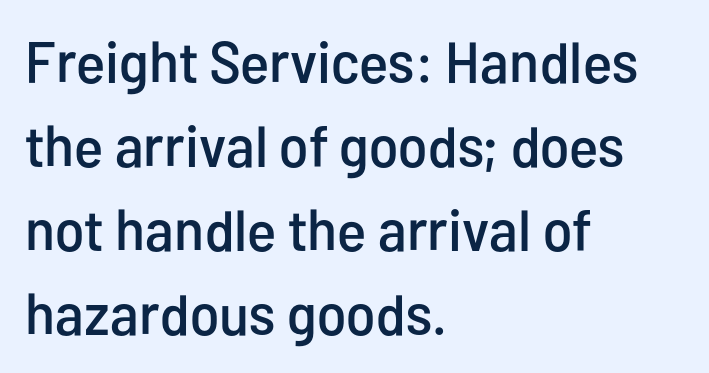
{"serif": "no", "italic": "no", "width": "condensed", "stroke_contrast": "low", "x_height": "medium", "monospaced": "no", "underline": "no", "align": "left", "line_spacing": "normal", "line_spacing_ratio": 1.45, "letter_spacing": "normal", "letter_spacing_em": 0.0, "glyph_px": 58}
